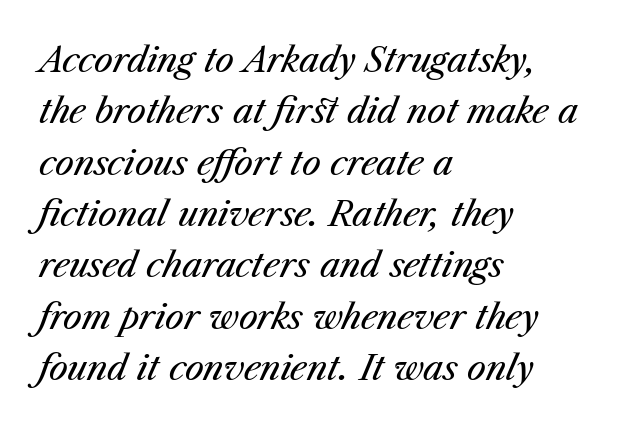
{"italic": "yes", "lean": "right", "slant_degrees": 23, "bold": "no", "weight": "regular", "width": "normal", "stroke_contrast": "medium", "x_height": "medium", "monospaced": "no", "underline": "no", "align": "left", "line_spacing": "normal", "line_spacing_ratio": 1.51, "letter_spacing": "normal", "letter_spacing_em": 0.0, "glyph_px": 34}
